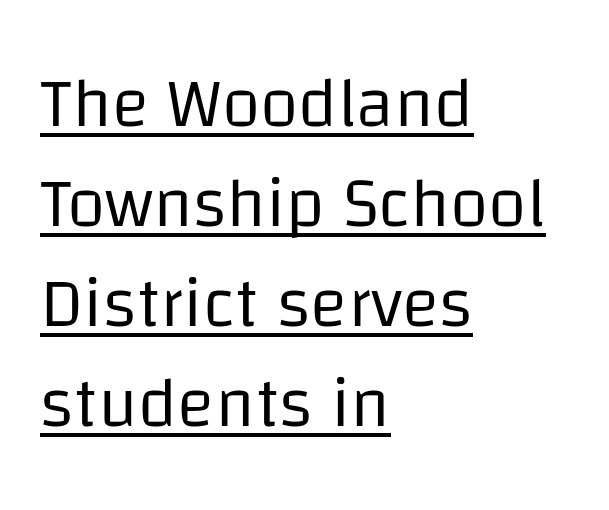
Does the type have serifs? No, each stem ends abruptly. Nothing heavy about these letters — not bold at all. This sample has the flowing, uneven cadence of proportional lettering. Caption: standard tracking, unaltered.
